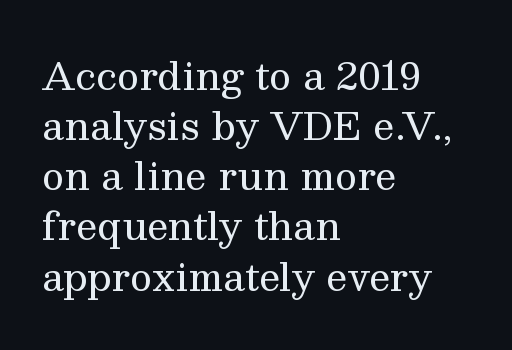
The image shows 38 px regular-weight serif type, upright; set left-aligned, normal line spacing (1.32x), normal letter spacing, not underlined; medium stroke contrast and a medium x-height.
